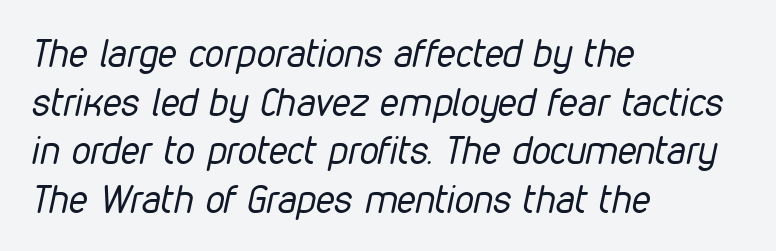
Each letter keeps its own natural width here, so spacing adapts to shape. The font's italic variant was chosen for this text. Is the letter spacing exaggerated? No — it looks like the ordinary default. Honestly, the row spacing looks completely unremarkable.
